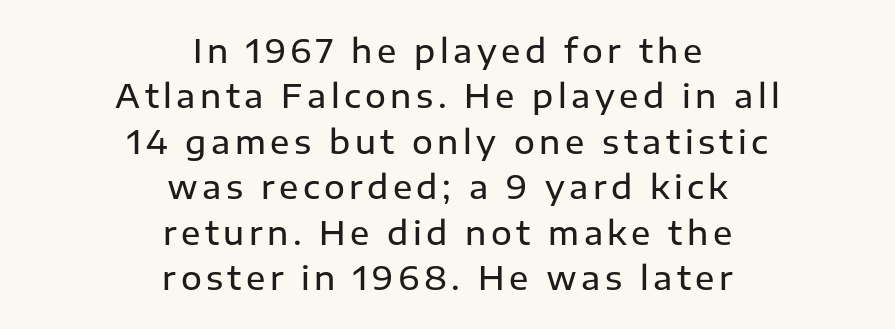
Q: Is the text bold? A: Semi-bold.
Q: Is the text italic (slanted)? A: No, it is upright.
Q: Is the typeface a serif or a sans-serif typeface? A: Sans-serif.
Q: Is the text underlined? A: No.
Q: How is the paragraph aligned? A: Centered.
Q: Is the spacing between lines tight, normal or loose? A: Normal.
Q: Width (condensed, normal, or wide)? A: Normal.
Q: Stroke contrast? A: Low.
Q: x-height? A: Medium.
Q: Monospaced? A: No.
